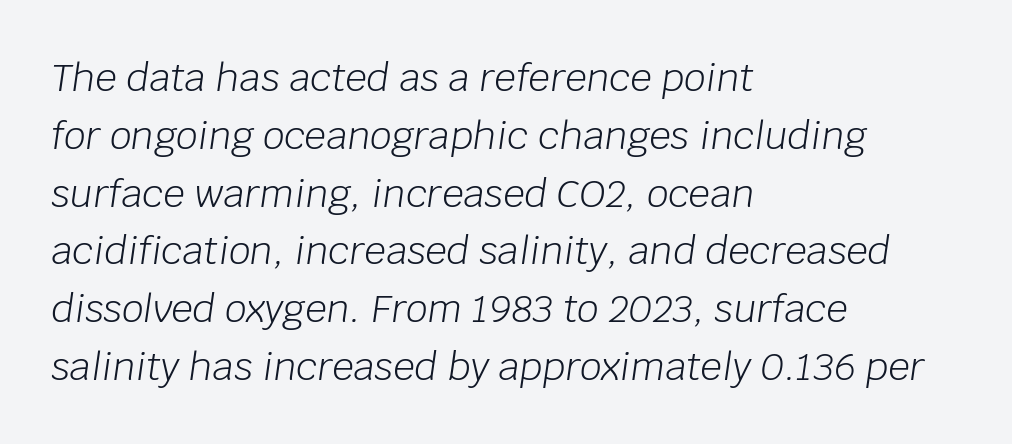
Varying glyph widths throughout — classic text-font behaviour. The font sits on the lighter half of the weight spectrum, regular included. These lines stack with their left ends in a neat column. Quick note: underline off. Compared with ordinary roman type, these characters are visibly tilted. Words appear dense and cohesive because spacing is normal.
